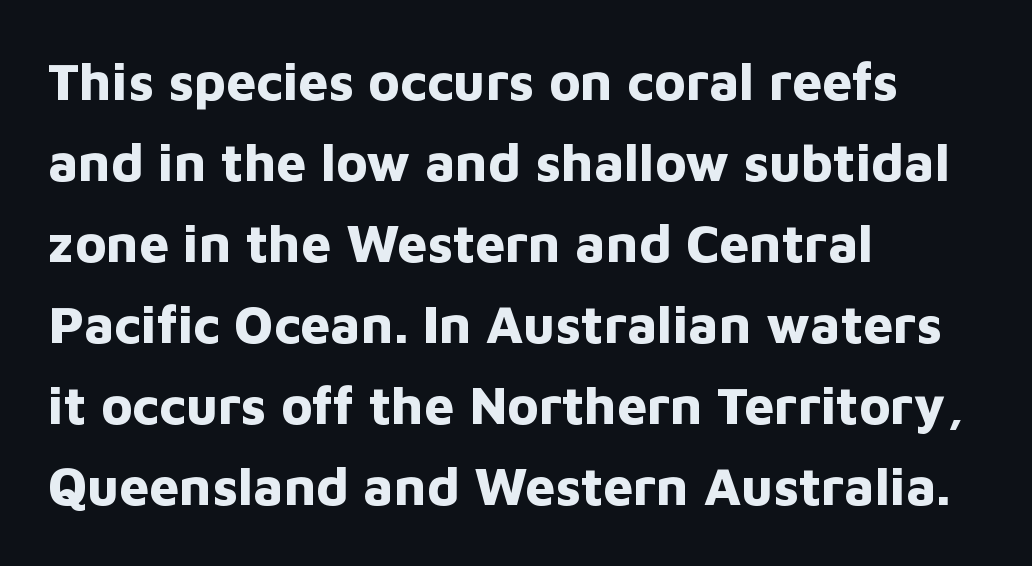
Q: Is the text bold? A: Yes.
Q: Is the text italic (slanted)? A: No, it is upright.
Q: Is the typeface a serif or a sans-serif typeface? A: Sans-serif.
Q: Is the text underlined? A: No.
Q: How is the paragraph aligned? A: Left-aligned.
Q: Is the spacing between letters normal or unusually wide? A: Normal.
Q: Is the spacing between lines tight, normal or loose? A: Normal.
Q: Width (condensed, normal, or wide)? A: Normal.
Q: Stroke contrast? A: Low.
Q: x-height? A: Medium.
Q: Monospaced? A: No.
